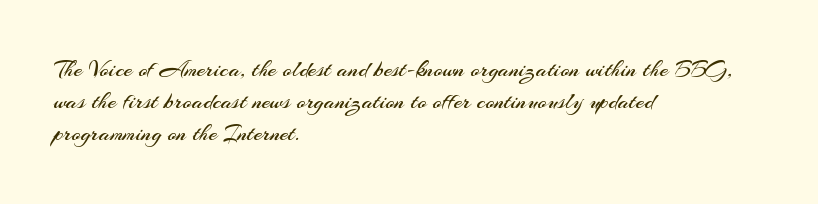
The strip under each line holds only bare page. You could call the tracking neutral — neither tight nor loose. Where is the straight margin? On the left. The weight tops out at a normal text grade.
